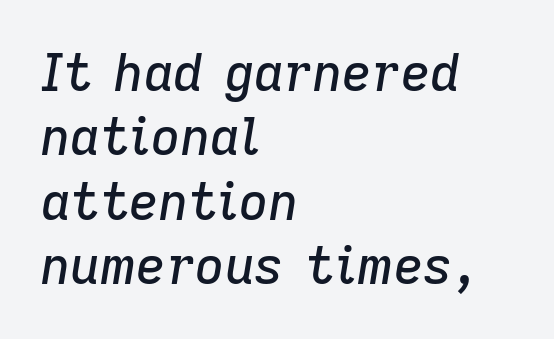
The image shows 51 px text type, italic (leaning right); set left-aligned, normal line spacing (1.26x), normal letter spacing, not underlined; low stroke contrast and a medium x-height.
